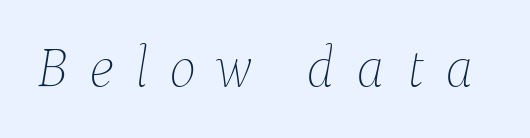
{"italic": "yes", "lean": "right", "slant_degrees": 9, "bold": "no", "weight": "thin", "width": "normal", "stroke_contrast": "low", "x_height": "medium", "monospaced": "no", "underline": "no", "letter_spacing": "wide", "letter_spacing_em": 0.36, "glyph_px": 58}
